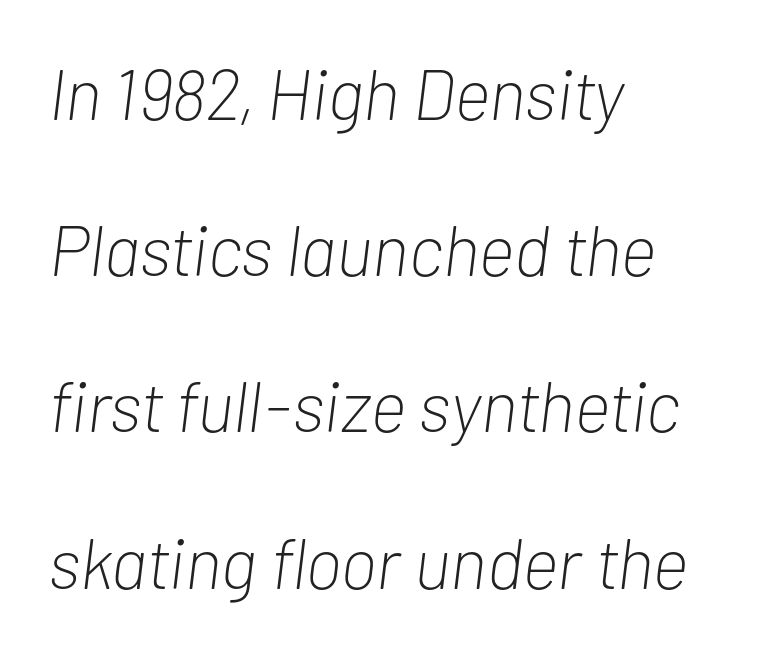
Q: Is the text bold? A: No.
Q: Is the text italic (slanted)? A: Yes, it leans right by about 7 degrees.
Q: Is the text underlined? A: No.
Q: How is the paragraph aligned? A: Left-aligned.
Q: Is the spacing between letters normal or unusually wide? A: Normal.
Q: Is the spacing between lines tight, normal or loose? A: Loose.
Q: Width (condensed, normal, or wide)? A: Condensed.
Q: Stroke contrast? A: Low.
Q: x-height? A: Medium.
Q: Monospaced? A: No.
